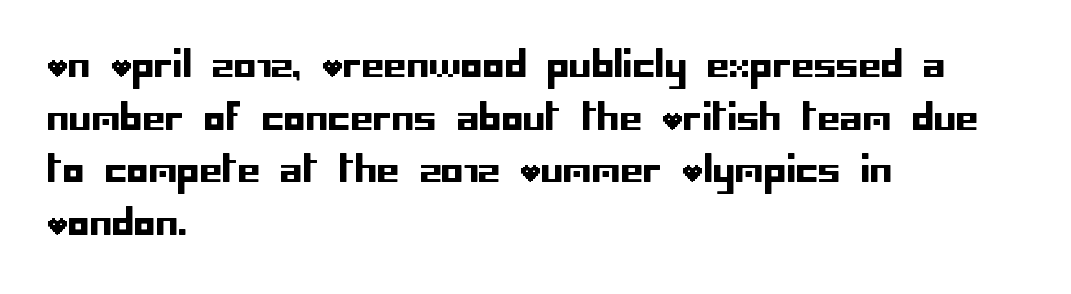
Q: Is the text italic (slanted)? A: No, it is upright.
Q: Is the typeface a serif or a sans-serif typeface? A: Sans-serif.
Q: Is the text underlined? A: No.
Q: How is the paragraph aligned? A: Left-aligned.
Q: Is the spacing between letters normal or unusually wide? A: Normal.
Q: Is the spacing between lines tight, normal or loose? A: Normal.
Q: Width (condensed, normal, or wide)? A: Normal.
Q: Stroke contrast? A: Low.
Q: x-height? A: Large.
